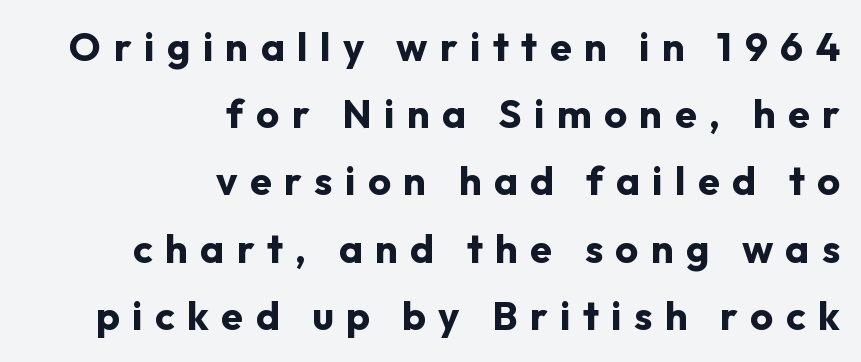
Q: Is the text bold? A: Yes.
Q: Is the text italic (slanted)? A: No, it is upright.
Q: Is the typeface a serif or a sans-serif typeface? A: Sans-serif.
Q: Is the text underlined? A: No.
Q: How is the paragraph aligned? A: Right-aligned.
Q: Is the spacing between letters normal or unusually wide? A: Unusually wide.
Q: Is the spacing between lines tight, normal or loose? A: Normal.
Q: Width (condensed, normal, or wide)? A: Normal.
Q: Stroke contrast? A: Low.
Q: x-height? A: Medium.
Q: Monospaced? A: No.
